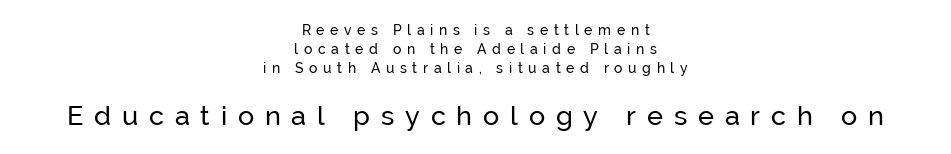
The image shows 27 px text type, upright; set centered, normal line spacing (1.35x), unusually wide letter spacing (+0.4 em), not underlined; the second (bottom) block is 1.93x larger.
